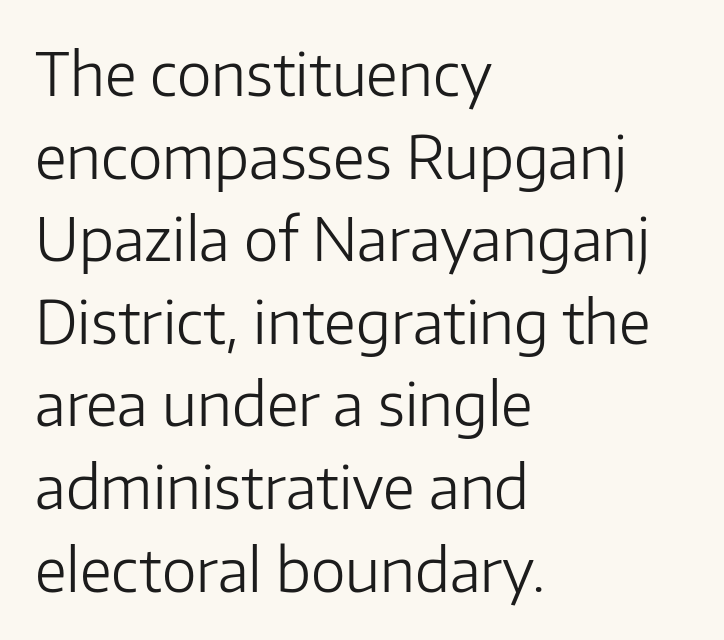
Q: Is the text bold? A: No.
Q: Is the text italic (slanted)? A: No, it is upright.
Q: Is the typeface a serif or a sans-serif typeface? A: Sans-serif.
Q: Is the text underlined? A: No.
Q: How is the paragraph aligned? A: Left-aligned.
Q: Is the spacing between letters normal or unusually wide? A: Normal.
Q: Is the spacing between lines tight, normal or loose? A: Normal.
Q: Width (condensed, normal, or wide)? A: Normal.
Q: Stroke contrast? A: Low.
Q: x-height? A: Medium.
Q: Monospaced? A: No.
